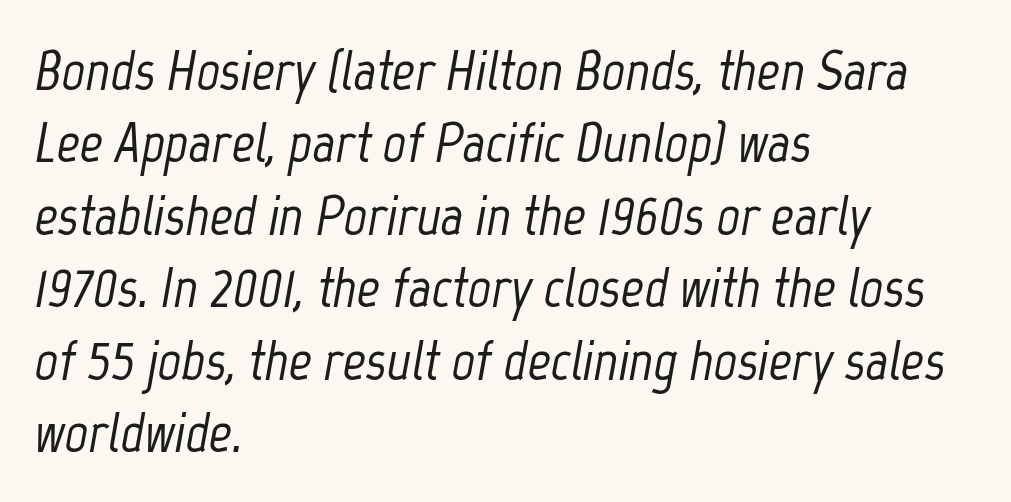
The passage shown is typed in a proportional face where columns would drift. These lines keep a tight, regular rhythm from letter to letter. Style check: oblique. Has an underline been added? It has not. Leading matches the norm, producing a regular column. The rag falls on the right side of this text block.
